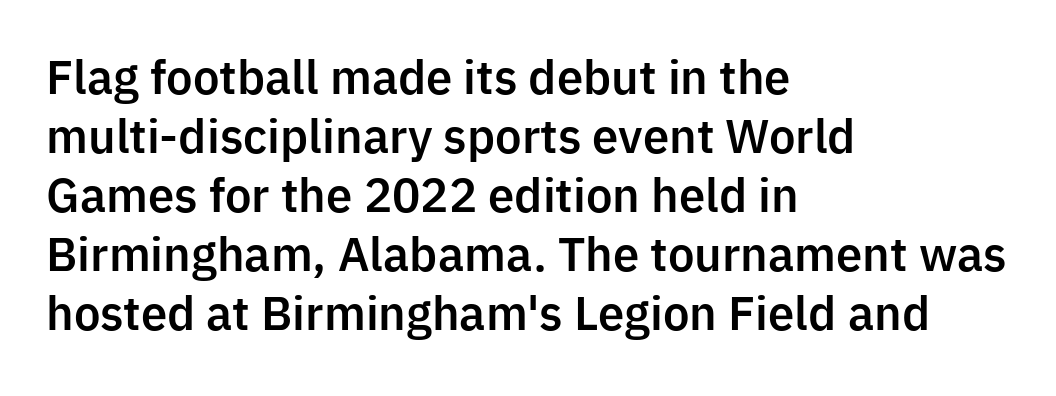
Q: Is the text italic (slanted)? A: No, it is upright.
Q: Is the typeface a serif or a sans-serif typeface? A: Sans-serif.
Q: Is the text underlined? A: No.
Q: How is the paragraph aligned? A: Left-aligned.
Q: Is the spacing between letters normal or unusually wide? A: Normal.
Q: Is the spacing between lines tight, normal or loose? A: Normal.
Q: Width (condensed, normal, or wide)? A: Normal.
Q: Stroke contrast? A: Low.
Q: x-height? A: Medium.
Q: Monospaced? A: No.
